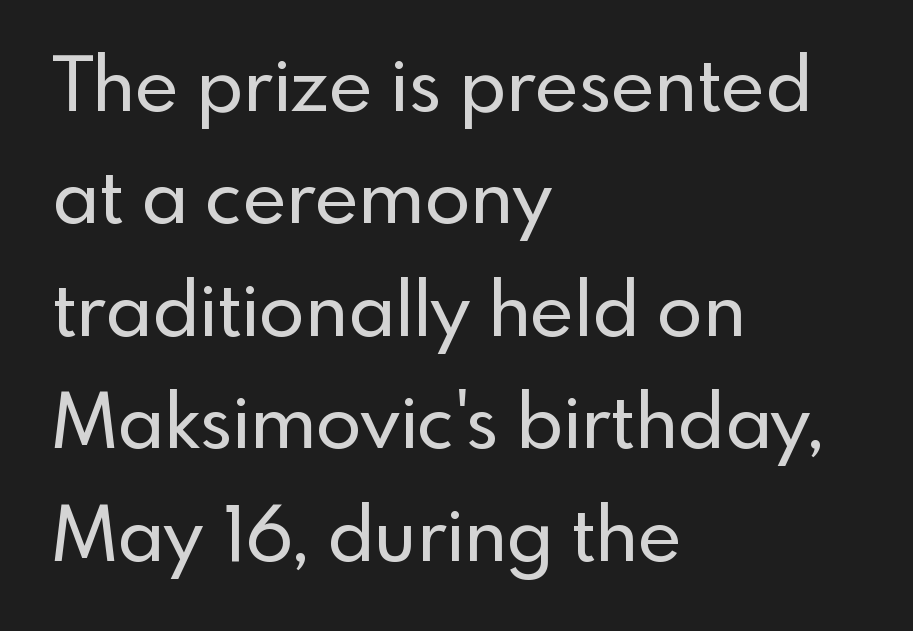
The passage shown is typed in a proportional face where columns would drift. Whoever set this chose a conventional vertical rhythm. You could call the tracking neutral — neither tight nor loose. The compositor pushed each line to the left boundary. Vertical strokes here are truly vertical. The glyphs are unaccompanied by any horizontal stroke below them.
